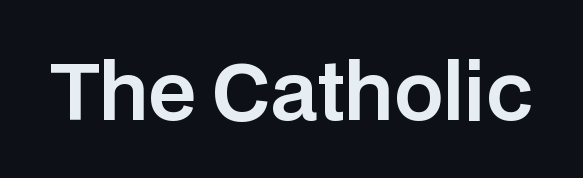
Decoration check: the copy has no underline. The letters advance in unequal steps, a hallmark of proportional type. This rendering employs a face without finishing strokes, i.e., a sans-serif. The letterforms sit shoulder to shoulder at normal distance. The type sits square on the baseline with zero lean.
